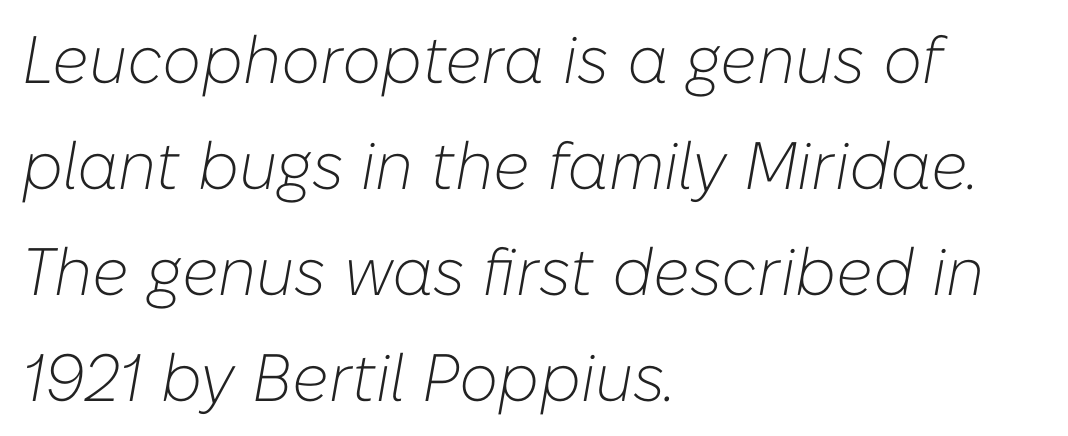
The image shows 67 px light type, italic (leaning right); set left-aligned, normal line spacing (1.58x), normal letter spacing, not underlined; low stroke contrast and a medium x-height.
